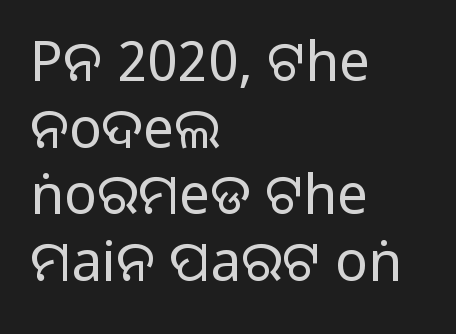
The image shows 55 px regular-weight sans-serif type, upright; set left-aligned, line spacing 1.21x, normal letter spacing, not underlined; low stroke contrast and a large x-height.
